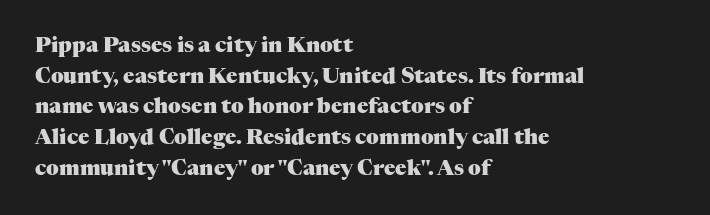
Glyph-to-glyph distance matches everyday printed text. If you drew a line through each stem, it would be perfectly vertical. Horizontal bands of white between lines are of average thickness. Type without underlining. The glyphs have the mass of a bold cut.
